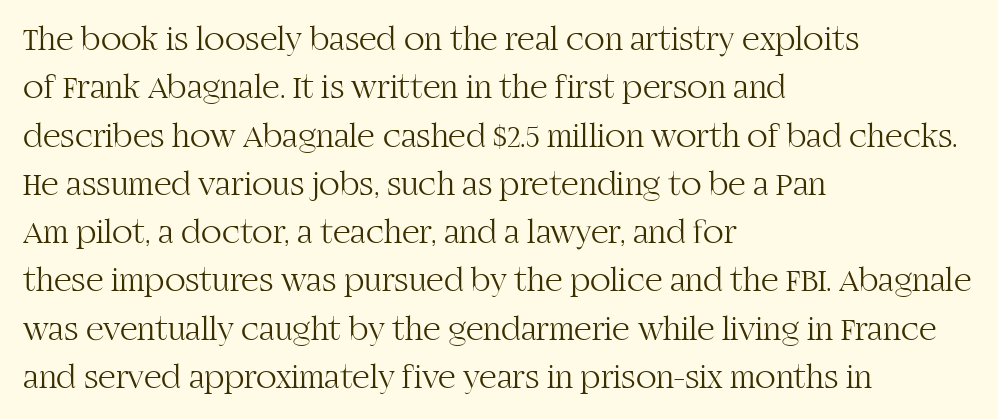
{"serif": "yes", "italic": "no", "bold": "no", "weight": "light", "width": "normal", "stroke_contrast": "high", "x_height": "large", "monospaced": "no", "underline": "no", "align": "left", "line_spacing": "normal", "line_spacing_ratio": 1.42, "letter_spacing": "normal", "letter_spacing_em": 0.0, "glyph_px": 34}
